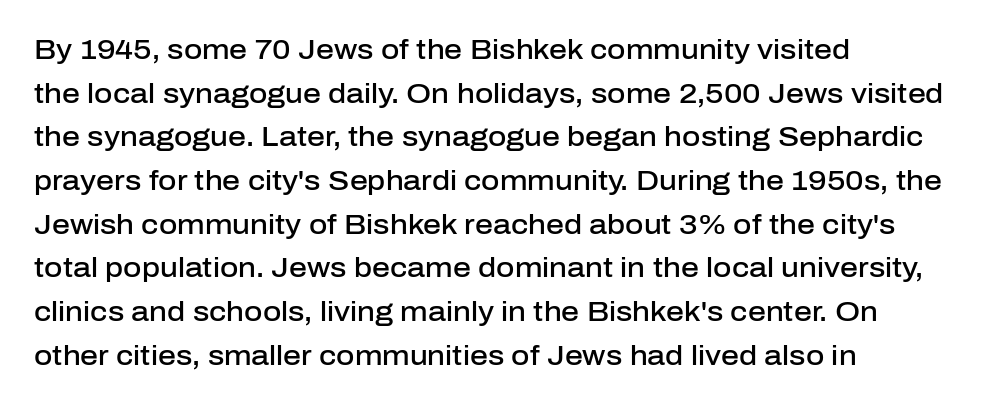
Q: Is the text bold? A: Semi-bold.
Q: Is the text italic (slanted)? A: No, it is upright.
Q: Is the typeface a serif or a sans-serif typeface? A: Sans-serif.
Q: Is the text underlined? A: No.
Q: How is the paragraph aligned? A: Left-aligned.
Q: Is the spacing between letters normal or unusually wide? A: Normal.
Q: Is the spacing between lines tight, normal or loose? A: Normal.
Q: Width (condensed, normal, or wide)? A: Normal.
Q: Stroke contrast? A: Low.
Q: x-height? A: Medium.
Q: Monospaced? A: No.
